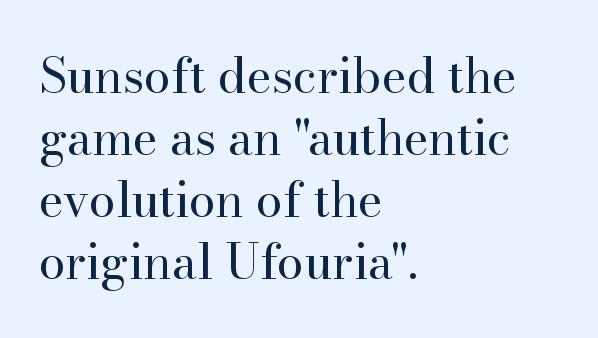
The image shows 48 px regular-weight serif type, upright; set left-aligned, normal line spacing (1.29x), normal letter spacing, not underlined; high stroke contrast and a small x-height.
